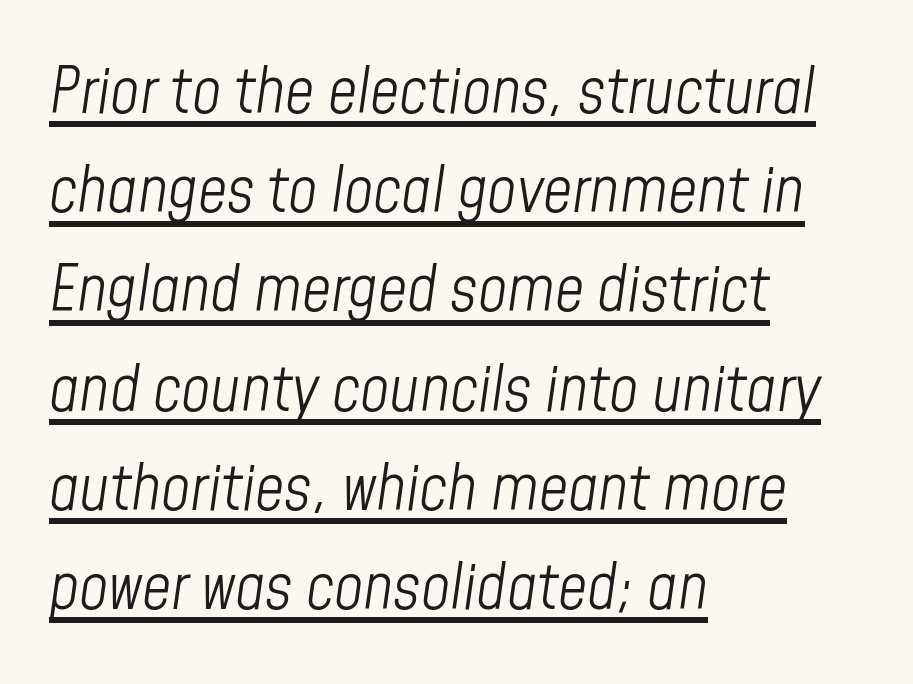
Q: Is the text bold? A: No.
Q: Is the text italic (slanted)? A: Yes, it leans right by about 8 degrees.
Q: Is the text underlined? A: Yes.
Q: How is the paragraph aligned? A: Left-aligned.
Q: Is the spacing between letters normal or unusually wide? A: Normal.
Q: Is the spacing between lines tight, normal or loose? A: Normal.
Q: Width (condensed, normal, or wide)? A: Condensed.
Q: Stroke contrast? A: Low.
Q: x-height? A: Medium.
Q: Monospaced? A: No.
